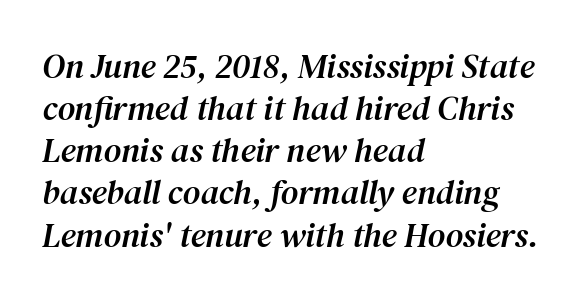
Q: Is the text italic (slanted)? A: Yes, it leans right by about 12 degrees.
Q: Is the typeface a serif or a sans-serif typeface? A: Serif.
Q: Is the text underlined? A: No.
Q: How is the paragraph aligned? A: Left-aligned.
Q: Is the spacing between letters normal or unusually wide? A: Normal.
Q: Width (condensed, normal, or wide)? A: Normal.
Q: Stroke contrast? A: Medium.
Q: x-height? A: Medium.
Q: Monospaced? A: No.
